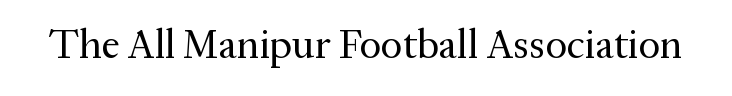
The image shows 41 px regular-weight serif type, upright; set normal letter spacing, not underlined; medium stroke contrast and a medium x-height.
